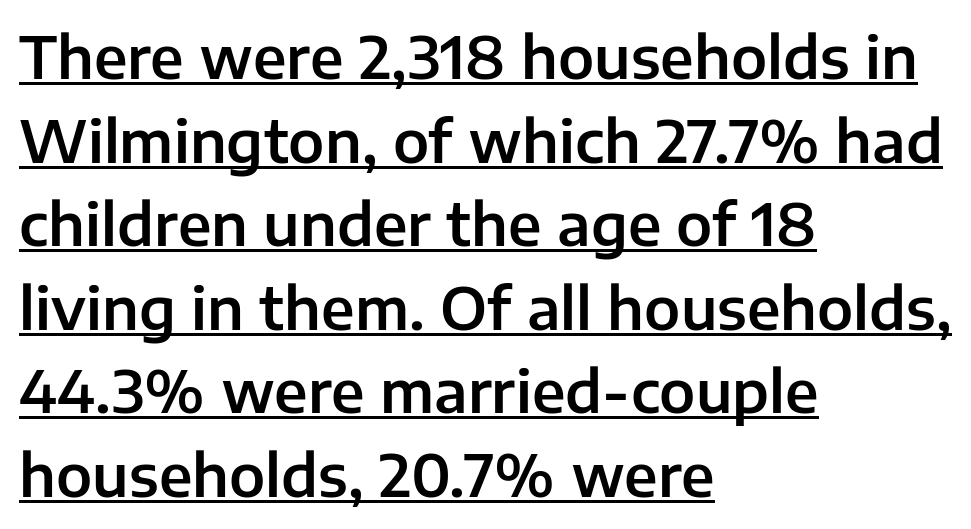
A continuous stroke trails under the words, as in a hyperlink. The rendering keeps characters at their native spacing. Which margin do the lines hug? The left one — the right edge is uneven. What's the leading like? Ordinary, nothing unusual.
